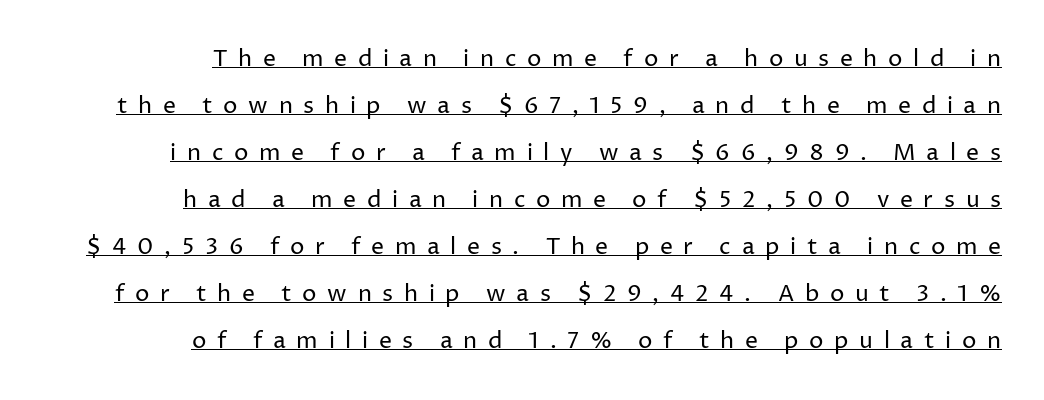
The image shows 23 px text type, upright; set right-aligned, loose line spacing (2.04x), unusually wide letter spacing (+0.46 em), underlined.
